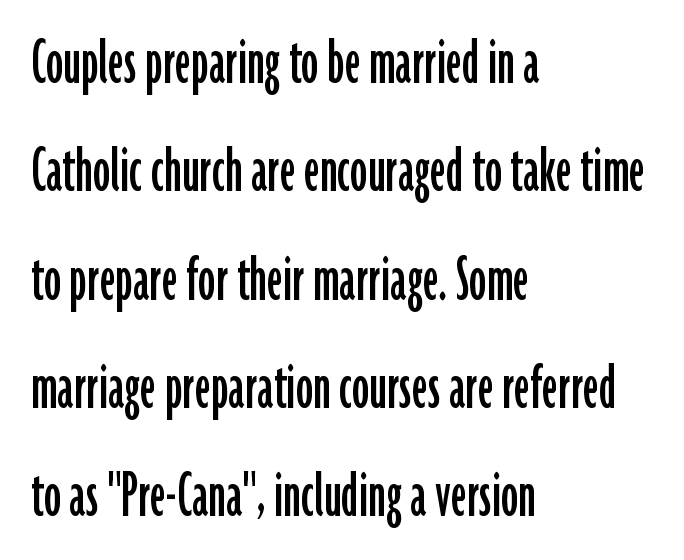
{"serif": "no", "italic": "no", "width": "condensed", "stroke_contrast": "low", "x_height": "medium", "monospaced": "no", "underline": "no", "align": "left", "line_spacing": "normal", "line_spacing_ratio": 1.57, "letter_spacing": "normal", "letter_spacing_em": 0.0, "glyph_px": 69}
